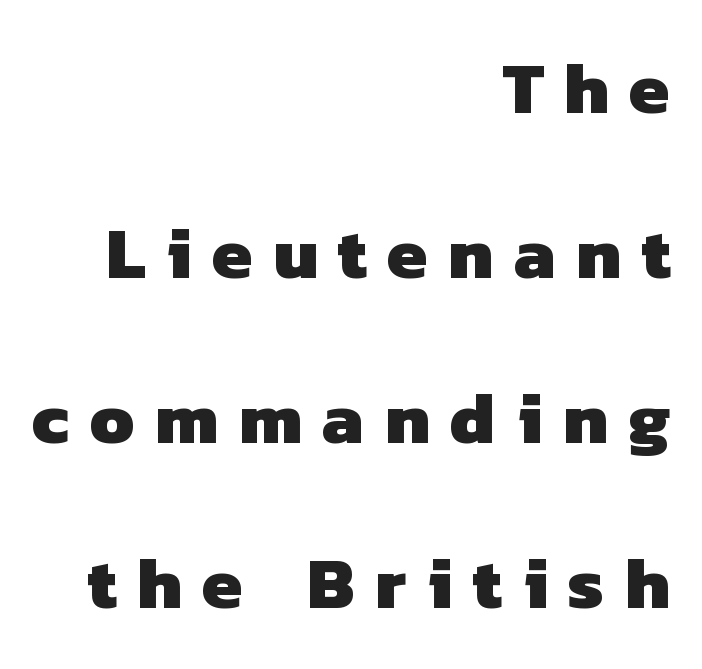
{"serif": "no", "bold": "yes", "weight": "heavy", "width": "normal", "stroke_contrast": "low", "x_height": "medium", "monospaced": "no", "underline": "no", "align": "right", "line_spacing": "loose", "line_spacing_ratio": 2.26, "letter_spacing": "wide", "letter_spacing_em": 0.28, "glyph_px": 73}
